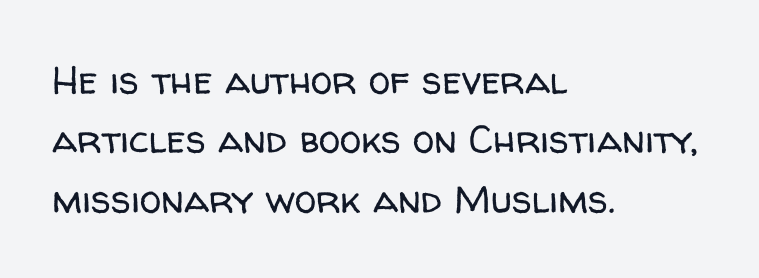
The image shows 39 px regular-weight sans-serif type, upright; set left-aligned, normal line spacing (1.52x), normal letter spacing, not underlined; low stroke contrast and a medium x-height.
